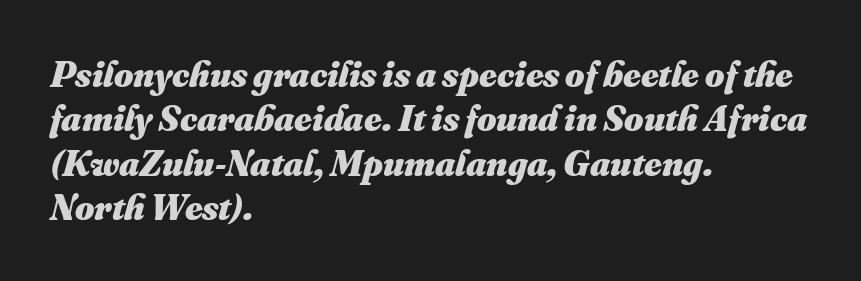
{"bold": "yes", "weight": "heavy", "width": "normal", "stroke_contrast": "medium", "x_height": "small", "monospaced": "no", "underline": "no", "align": "left", "line_spacing_ratio": 1.2, "letter_spacing": "normal", "letter_spacing_em": 0.0, "glyph_px": 37}
